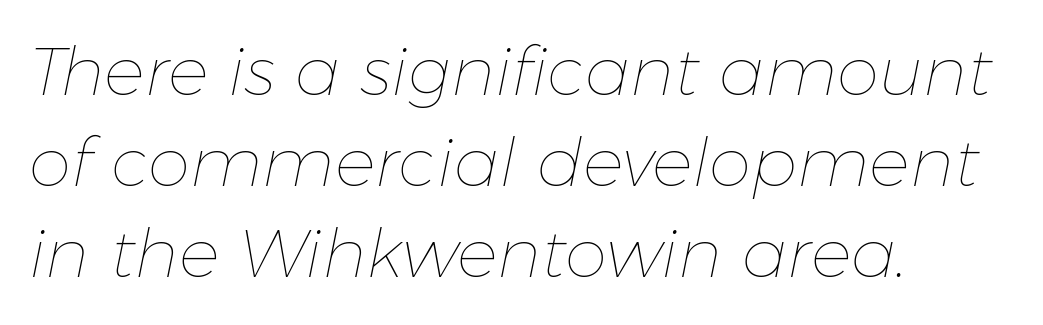
Q: Is the text bold? A: No.
Q: Is the text italic (slanted)? A: Yes, it leans right by about 11 degrees.
Q: Is the text underlined? A: No.
Q: How is the paragraph aligned? A: Left-aligned.
Q: Is the spacing between letters normal or unusually wide? A: Normal.
Q: Is the spacing between lines tight, normal or loose? A: Normal.
Q: Width (condensed, normal, or wide)? A: Normal.
Q: Stroke contrast? A: Low.
Q: x-height? A: Medium.
Q: Monospaced? A: No.
